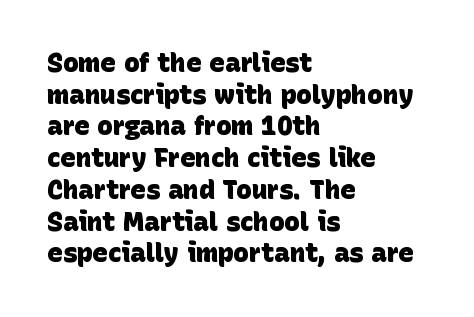
Q: Is the text bold? A: Yes.
Q: Is the text underlined? A: No.
Q: How is the paragraph aligned? A: Left-aligned.
Q: Is the spacing between letters normal or unusually wide? A: Normal.
